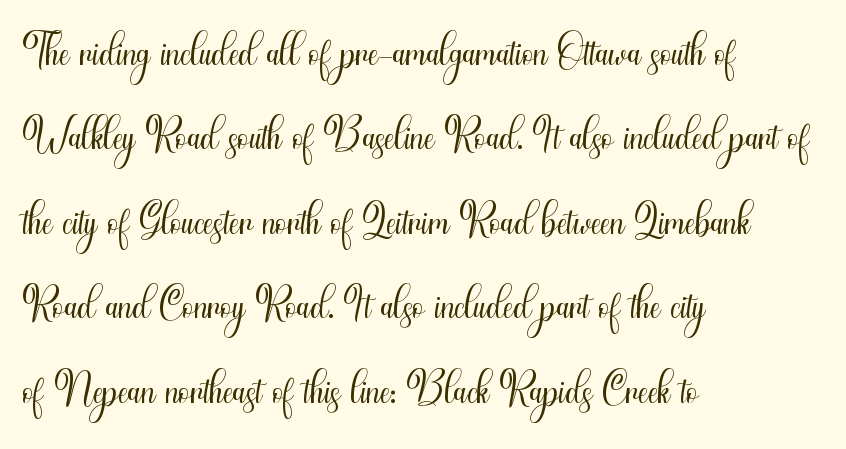
Heft: none added — not bold. The passage shown is typeset with a sans-serif family. Proportional: the letters do not fall into vertical columns. Is the letter spacing exaggerated? No — it looks like the ordinary default. Line spacing here is normal.
